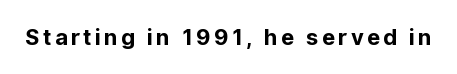
The image shows 22 px bold type, upright; set not underlined.
